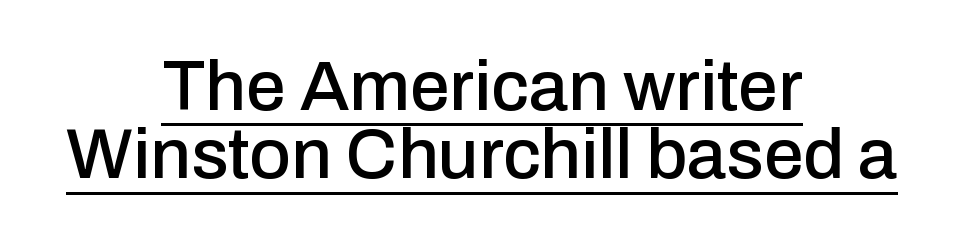
Layout note: lines centered. Looks like regular typesetting: each glyph gets only the width it needs. The rendering shows plain stroke endings on the letterforms — a sans-serif design. Short note: letters normally spaced. The line-height multiplier appears low, near solid setting.
